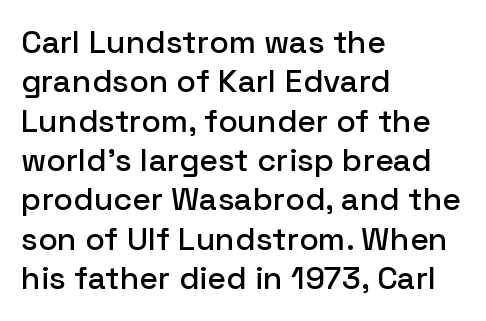
{"serif": "no", "italic": "no", "width": "normal", "stroke_contrast": "low", "x_height": "medium", "monospaced": "no", "underline": "no", "align": "left", "line_spacing_ratio": 1.23, "letter_spacing": "normal", "letter_spacing_em": 0.0, "glyph_px": 32}
